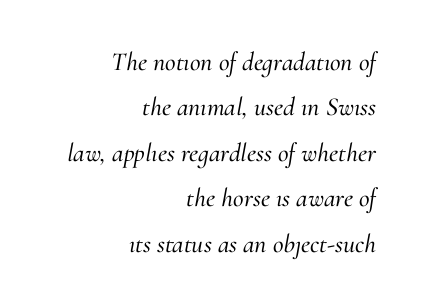
Compared with typical body copy, the letter spacing here is the same. The area under the type is left untouched. Notice how the passage keeps a crisp vertical edge on the right only. This is oblique type, the kind used for emphasis or titles.
